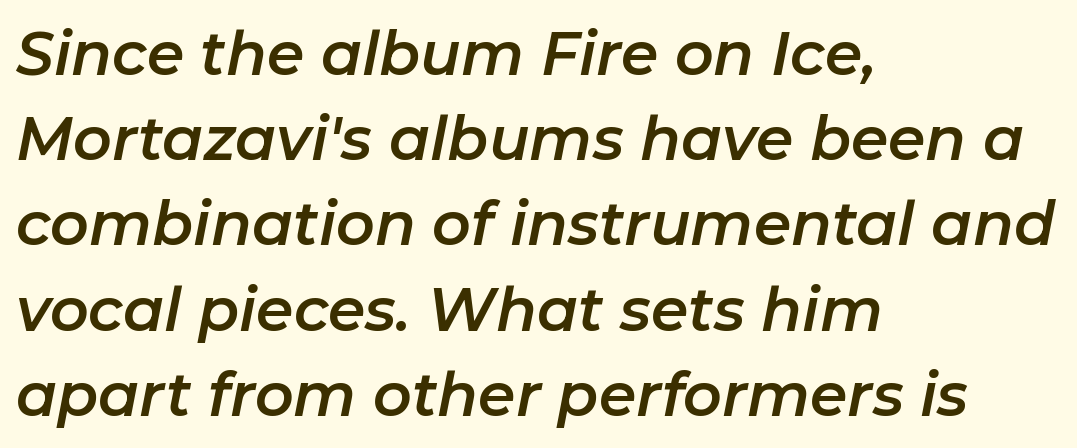
The image shows 60 px text type, italic (leaning right); set left-aligned, normal line spacing (1.42x), normal letter spacing, not underlined; low stroke contrast and a medium x-height.
